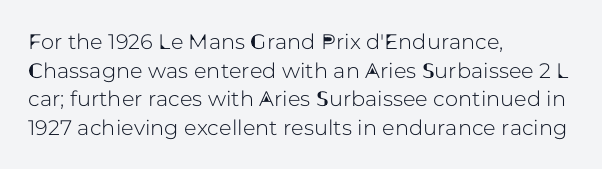
{"italic": "no", "underline": "no", "align": "left", "line_spacing": "normal", "line_spacing_ratio": 1.36, "letter_spacing": "normal", "letter_spacing_em": 0.0, "glyph_px": 21}
